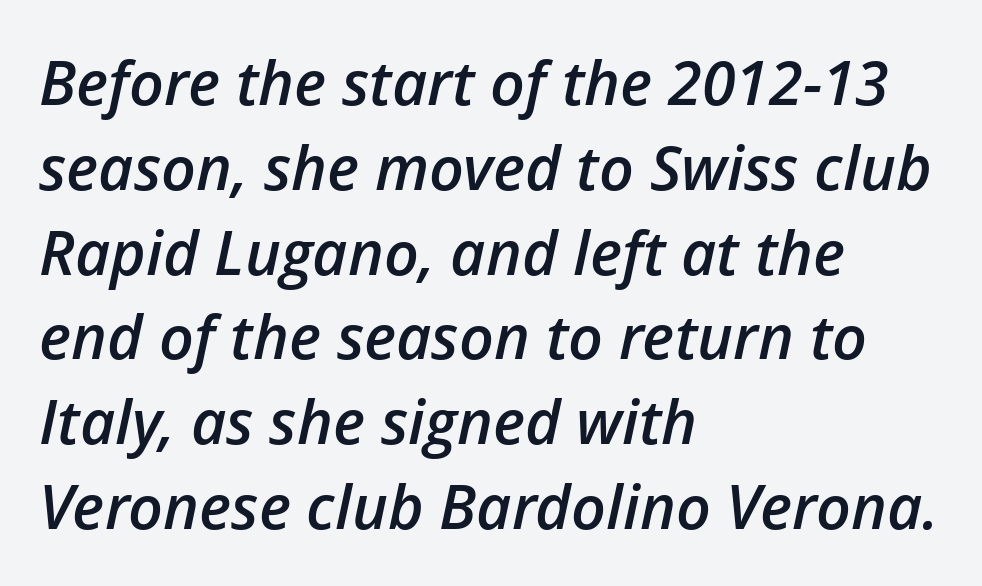
Q: Is the text bold? A: Semi-bold.
Q: Is the text italic (slanted)? A: Yes, it leans right by about 12 degrees.
Q: Is the text underlined? A: No.
Q: How is the paragraph aligned? A: Left-aligned.
Q: Is the spacing between letters normal or unusually wide? A: Normal.
Q: Is the spacing between lines tight, normal or loose? A: Normal.
Q: Width (condensed, normal, or wide)? A: Normal.
Q: Stroke contrast? A: Low.
Q: x-height? A: Medium.
Q: Monospaced? A: No.
